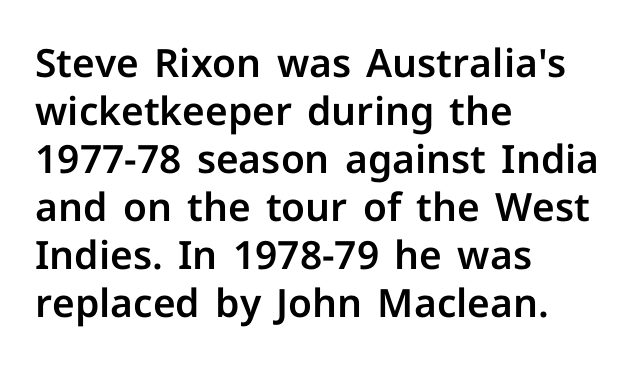
Q: Is the text italic (slanted)? A: No, it is upright.
Q: Is the typeface a serif or a sans-serif typeface? A: Sans-serif.
Q: Is the text underlined? A: No.
Q: How is the paragraph aligned? A: Left-aligned.
Q: Is the spacing between letters normal or unusually wide? A: Normal.
Q: Width (condensed, normal, or wide)? A: Normal.
Q: Stroke contrast? A: Low.
Q: x-height? A: Medium.
Q: Monospaced? A: No.
